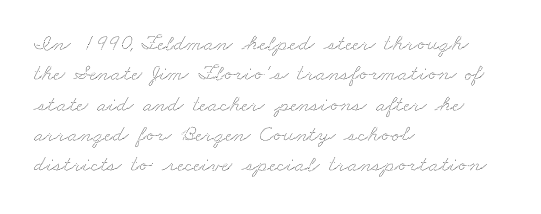
The image shows 23 px text type; set left-aligned, normal line spacing (1.32x), normal letter spacing, not underlined.
